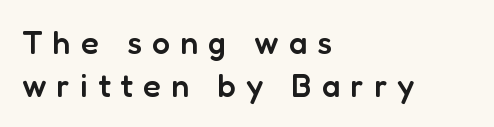
{"serif": "no", "italic": "no", "bold": "semi", "weight": "semibold", "width": "normal", "stroke_contrast": "low", "x_height": "medium", "monospaced": "no", "underline": "no", "align": "left", "line_spacing": "normal", "line_spacing_ratio": 1.33, "letter_spacing": "wide", "letter_spacing_em": 0.32, "glyph_px": 32}
